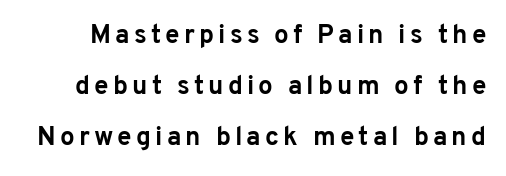
The image shows 26 px bold type, upright; set loose line spacing (1.97x), not underlined.
